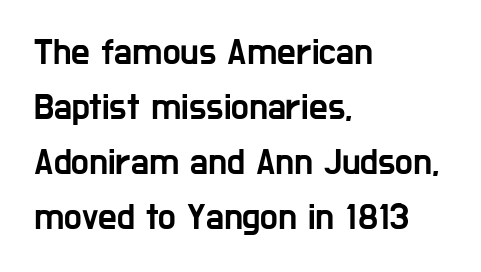
{"serif": "no", "italic": "no", "width": "condensed", "stroke_contrast": "low", "x_height": "medium", "monospaced": "no", "underline": "no", "align": "left", "line_spacing": "normal", "line_spacing_ratio": 1.49, "letter_spacing": "normal", "letter_spacing_em": 0.0, "glyph_px": 37}
